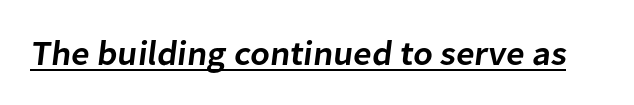
Q: Is the text bold? A: Semi-bold.
Q: Is the typeface a serif or a sans-serif typeface? A: Sans-serif.
Q: Is the text underlined? A: Yes.
Q: Is the spacing between letters normal or unusually wide? A: Normal.
Q: Width (condensed, normal, or wide)? A: Normal.
Q: Stroke contrast? A: Low.
Q: x-height? A: Medium.
Q: Monospaced? A: No.
